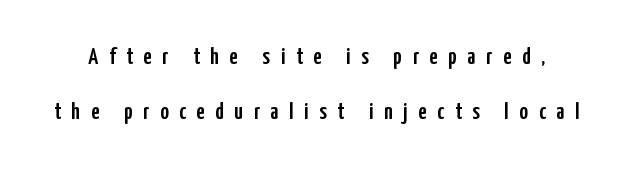
Q: Is the text italic (slanted)? A: No, it is upright.
Q: Is the text underlined? A: No.
Q: Is the spacing between letters normal or unusually wide? A: Unusually wide.
Q: Is the spacing between lines tight, normal or loose? A: Loose.
